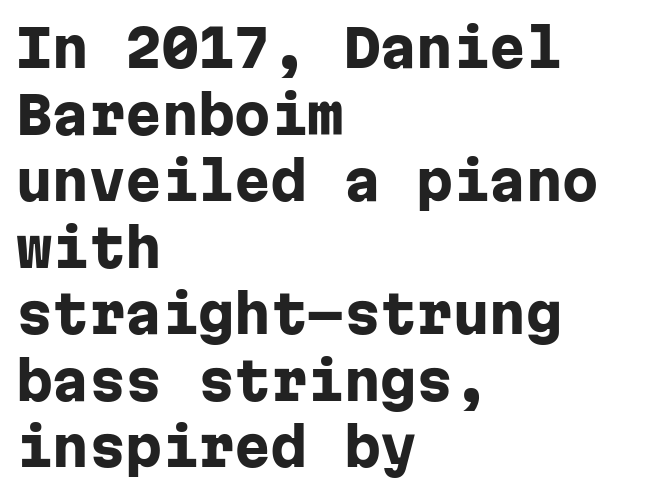
{"serif": "no", "italic": "no", "bold": "yes", "weight": "heavy", "width": "normal", "stroke_contrast": "low", "x_height": "medium", "monospaced": "yes", "underline": "no", "align": "left", "line_spacing": "normal", "line_spacing_ratio": 1.28, "letter_spacing": "normal", "letter_spacing_em": 0.0, "glyph_px": 52}
